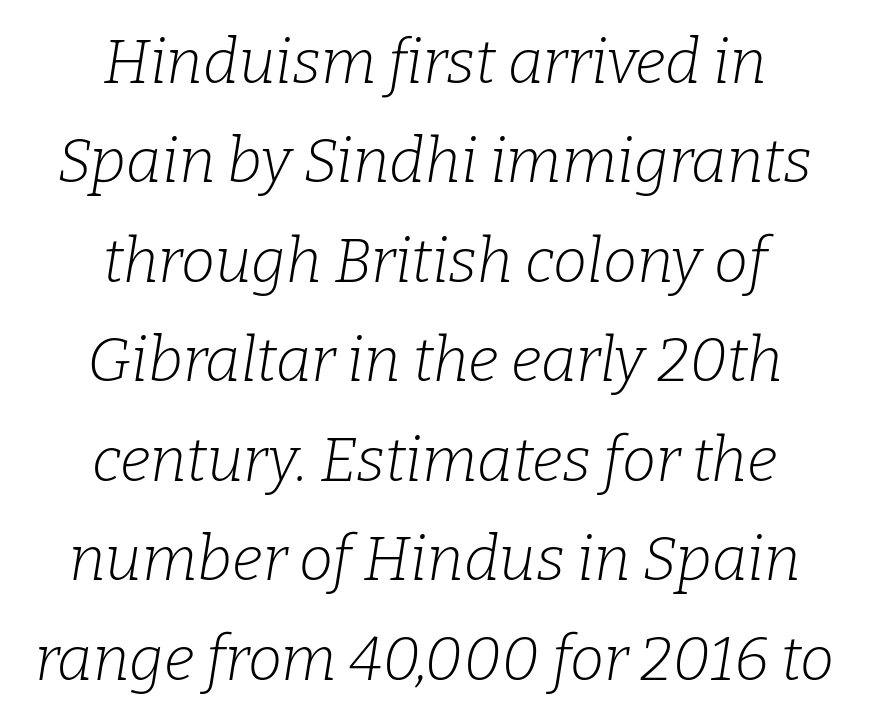
{"serif": "yes", "italic": "yes", "lean": "right", "slant_degrees": 9, "bold": "no", "weight": "light", "width": "normal", "stroke_contrast": "low", "x_height": "medium", "monospaced": "no", "underline": "no", "align": "center", "line_spacing": "normal", "line_spacing_ratio": 1.63, "letter_spacing": "normal", "letter_spacing_em": 0.0, "glyph_px": 61}
